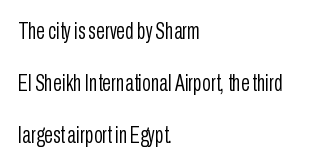
{"italic": "no", "bold": "no", "underline": "no", "align": "left", "line_spacing": "loose", "line_spacing_ratio": 2.27, "letter_spacing": "normal", "letter_spacing_em": 0.0, "glyph_px": 23}
